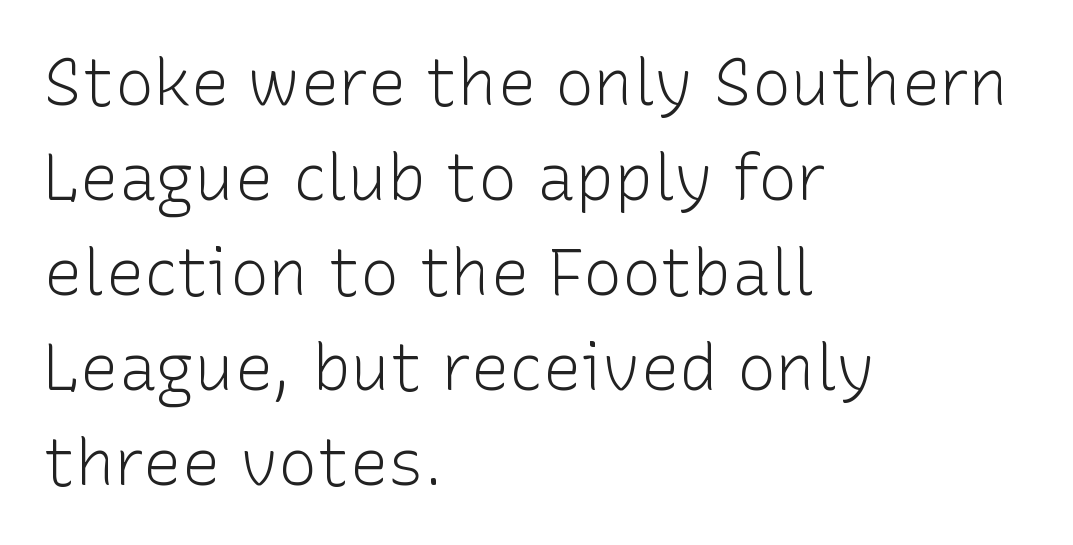
Underlining? Definitely not there. Spacing between characters is what you'd get straight out of the box. Left-aligned paragraph, ragged on the right. Vertical spacing — default. This sample has the flowing, uneven cadence of proportional lettering. It's the straight-up-and-down kind of type.
